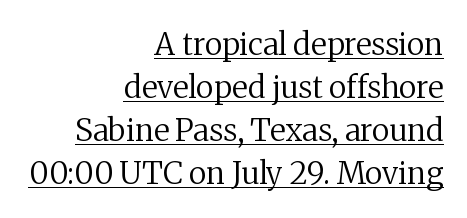
The image shows 31 px regular-weight serif type, upright; set right-aligned, normal line spacing (1.39x), normal letter spacing, underlined; medium stroke contrast and a medium x-height.
